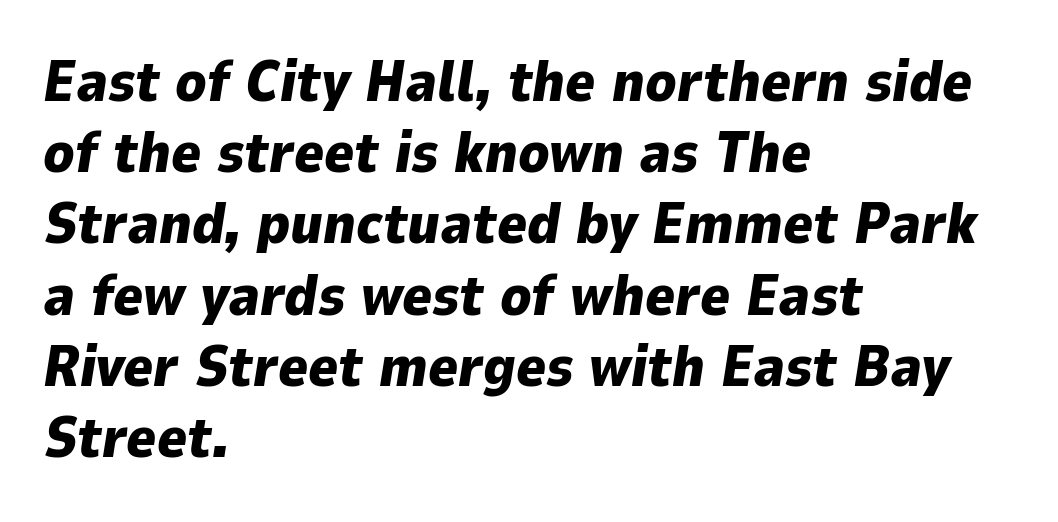
The image shows 57 px heavy type, italic (leaning right); set left-aligned, normal line spacing (1.25x), normal letter spacing, not underlined; low stroke contrast and a medium x-height.
